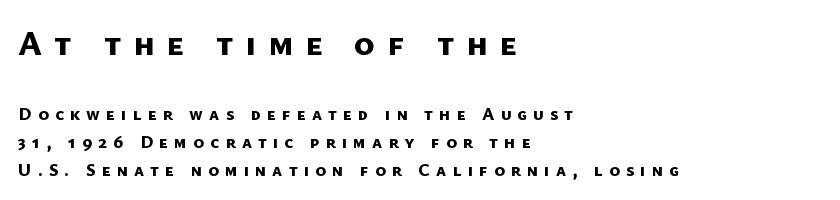
The string is rendered with underlining switched off. Emphasis by weight is at full strength: bold. Successive baselines arrive at the customary interval. Grotesque or geometric, the face here clearly has no serifs. Scale decreases going downward across the two blocks.
